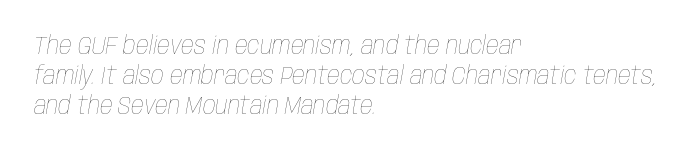
Q: Is the text bold? A: No.
Q: Is the text italic (slanted)? A: Yes, it leans right by about 10 degrees.
Q: Is the text underlined? A: No.
Q: How is the paragraph aligned? A: Left-aligned.
Q: Is the spacing between letters normal or unusually wide? A: Normal.
